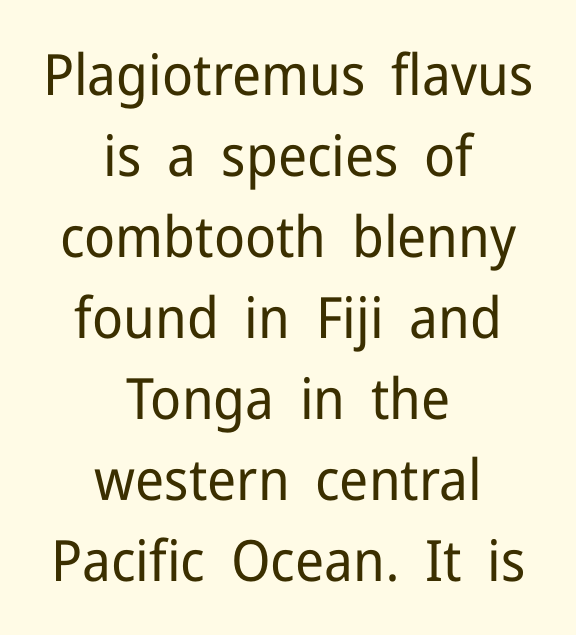
{"serif": "no", "italic": "no", "bold": "no", "weight": "regular", "width": "normal", "stroke_contrast": "low", "x_height": "medium", "monospaced": "no", "underline": "no", "align": "center", "line_spacing": "normal", "line_spacing_ratio": 1.42, "letter_spacing": "normal", "letter_spacing_em": 0.0, "glyph_px": 57}
